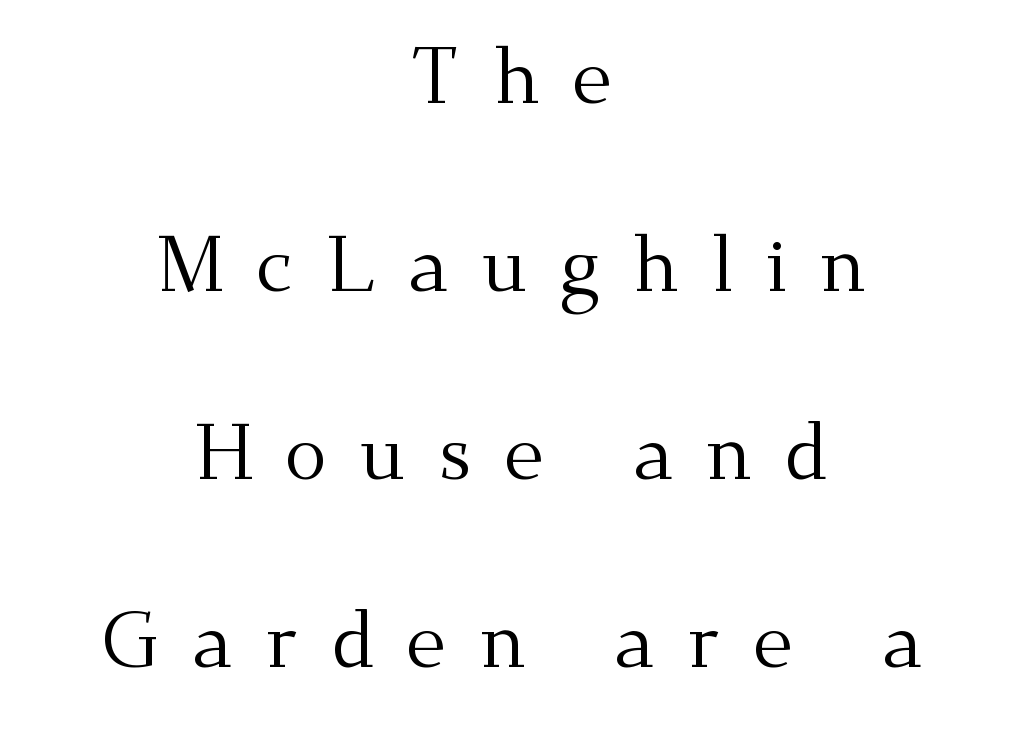
Q: Is the text bold? A: No.
Q: Is the text italic (slanted)? A: No, it is upright.
Q: Is the typeface a serif or a sans-serif typeface? A: Serif.
Q: Is the text underlined? A: No.
Q: How is the paragraph aligned? A: Centered.
Q: Is the spacing between letters normal or unusually wide? A: Unusually wide.
Q: Is the spacing between lines tight, normal or loose? A: Loose.
Q: Width (condensed, normal, or wide)? A: Normal.
Q: Stroke contrast? A: Medium.
Q: x-height? A: Small.
Q: Monospaced? A: No.
